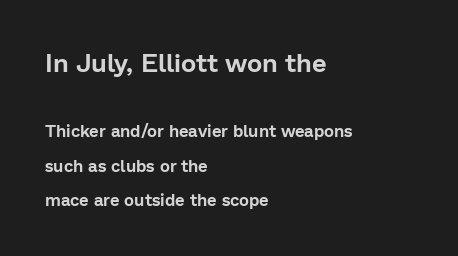
{"italic": "no", "underline": "no", "align": "left", "line_spacing": "loose", "line_spacing_ratio": 2.04, "letter_spacing": "normal", "letter_spacing_em": 0.0, "larger_block": "first", "size_ratio": 1.53, "glyph_px": 26}
